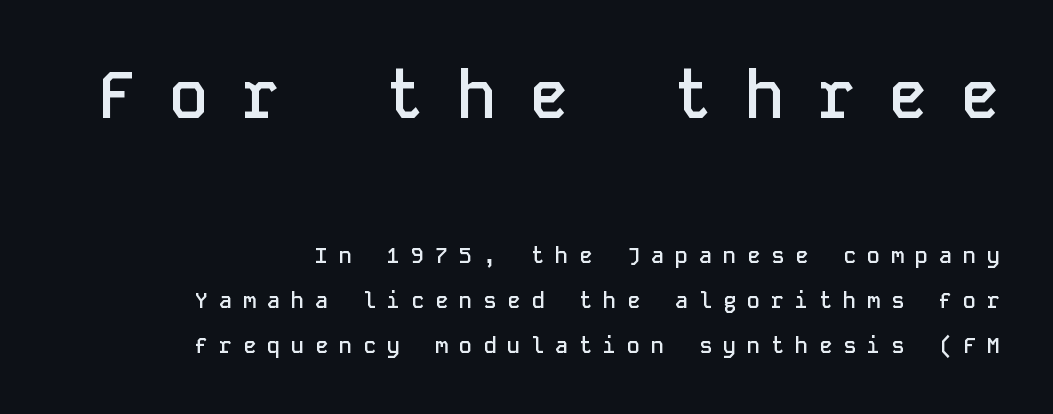
Q: Is the text bold? A: Semi-bold.
Q: Is the text italic (slanted)? A: No, it is upright.
Q: Is the typeface a serif or a sans-serif typeface? A: Sans-serif.
Q: Is the text underlined? A: No.
Q: How is the paragraph aligned? A: Right-aligned.
Q: Is the spacing between letters normal or unusually wide? A: Unusually wide.
Q: Is the spacing between lines tight, normal or loose? A: Loose.
Q: Which block of text is set in a larger size, the first (top) or the second (bottom)? A: The first (top) one.
Q: Width (condensed, normal, or wide)? A: Normal.
Q: Stroke contrast? A: Low.
Q: x-height? A: Medium.
Q: Monospaced? A: Yes.
